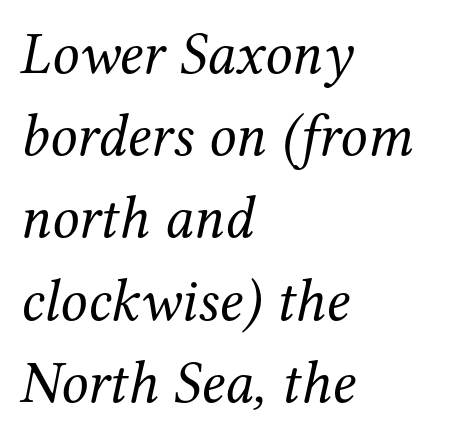
The image shows 60 px regular-weight serif type, italic (leaning right); set left-aligned, normal line spacing (1.37x), normal letter spacing, not underlined; medium stroke contrast and a medium x-height.
